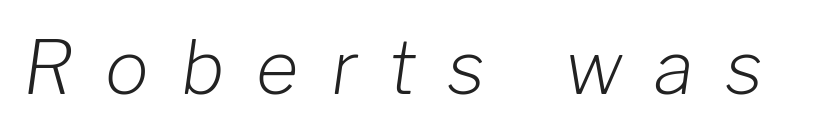
The image shows 73 px light type, italic (leaning right); set unusually wide letter spacing (+0.44 em), not underlined; low stroke contrast and a medium x-height.
